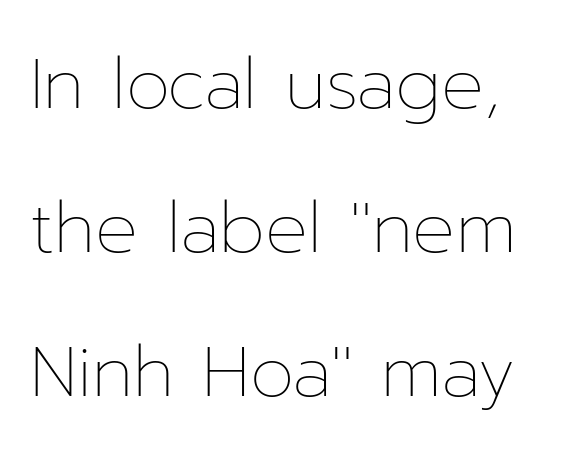
The block of text is sparse from top to bottom, with ample space between rows. Ink coverage per letter is moderate at most. This sample uses an upright cut, with every glyph sitting square on the baseline. Proportional: the letters do not fall into vertical columns. The type is set solid horizontally, with unmodified tracking.
